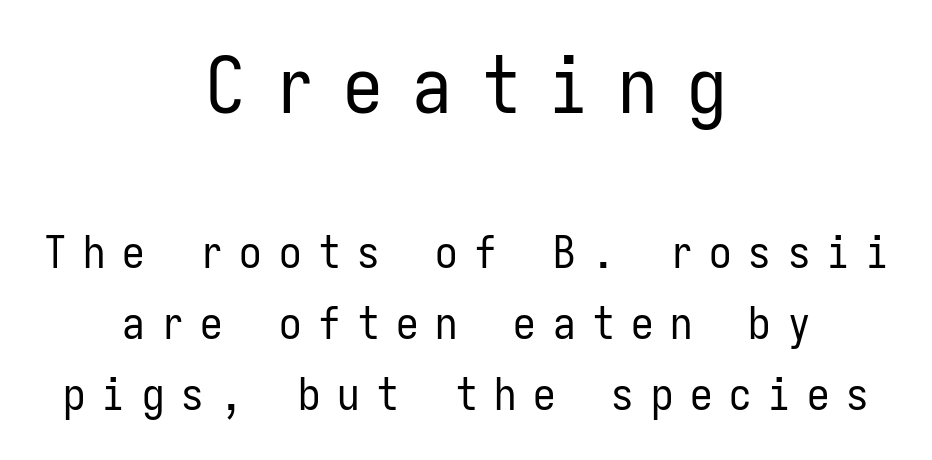
{"serif": "no", "italic": "no", "bold": "no", "weight": "regular", "width": "condensed", "stroke_contrast": "low", "x_height": "medium", "monospaced": "yes", "underline": "no", "align": "center", "line_spacing": "normal", "line_spacing_ratio": 1.58, "letter_spacing": "wide", "letter_spacing_em": 0.37, "larger_block": "first", "size_ratio": 1.76, "glyph_px": 79}
